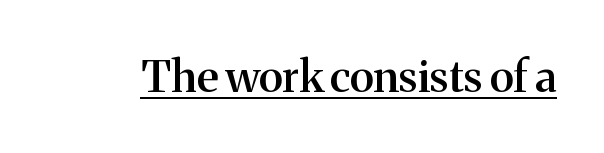
The image shows 44 px semibold serif type, upright; set normal letter spacing, underlined; medium stroke contrast and a medium x-height.
